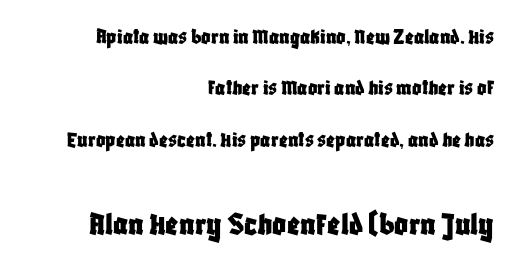
{"serif": "no", "italic": "no", "width": "condensed", "stroke_contrast": "low", "x_height": "large", "monospaced": "no", "underline": "no", "align": "right", "line_spacing": "loose", "line_spacing_ratio": 2.23, "letter_spacing": "normal", "letter_spacing_em": 0.0, "larger_block": "second", "size_ratio": 1.48, "glyph_px": 34}
